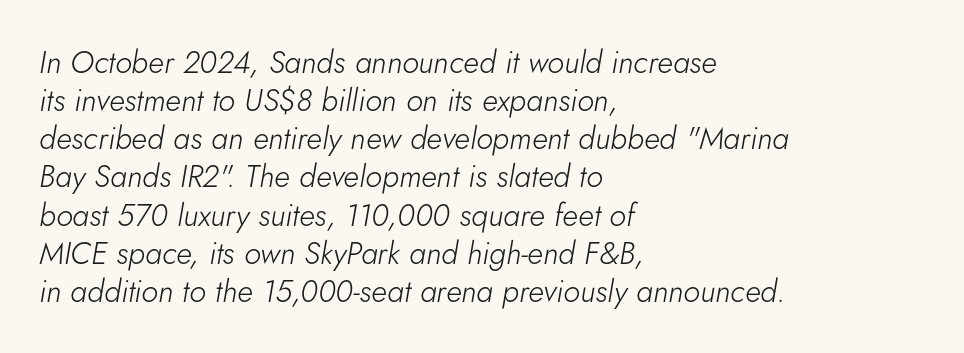
{"italic": "yes", "lean": "right", "slant_degrees": 5, "bold": "no", "weight": "light", "width": "normal", "stroke_contrast": "low", "x_height": "small", "monospaced": "no", "underline": "no", "align": "left", "line_spacing_ratio": 1.23, "letter_spacing": "normal", "letter_spacing_em": 0.0, "glyph_px": 31}
